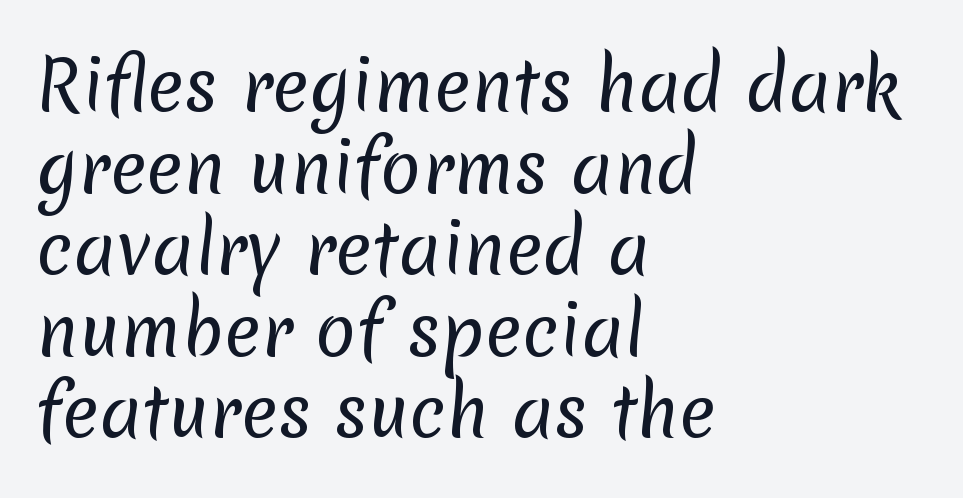
{"serif": "no", "bold": "no", "weight": "regular", "width": "normal", "stroke_contrast": "low", "x_height": "medium", "monospaced": "no", "underline": "no", "align": "left", "line_spacing_ratio": 1.2, "letter_spacing": "normal", "letter_spacing_em": 0.0, "glyph_px": 68}
